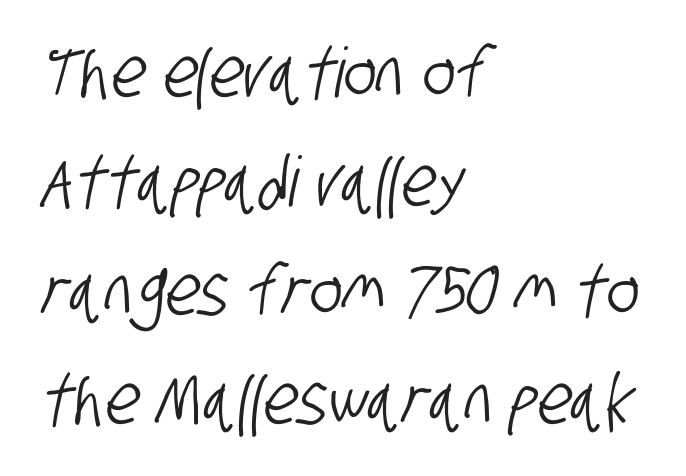
{"serif": "no", "width": "condensed", "stroke_contrast": "low", "x_height": "large", "monospaced": "no", "underline": "no", "align": "left", "line_spacing": "normal", "line_spacing_ratio": 1.58, "letter_spacing": "normal", "letter_spacing_em": 0.0, "glyph_px": 69}
